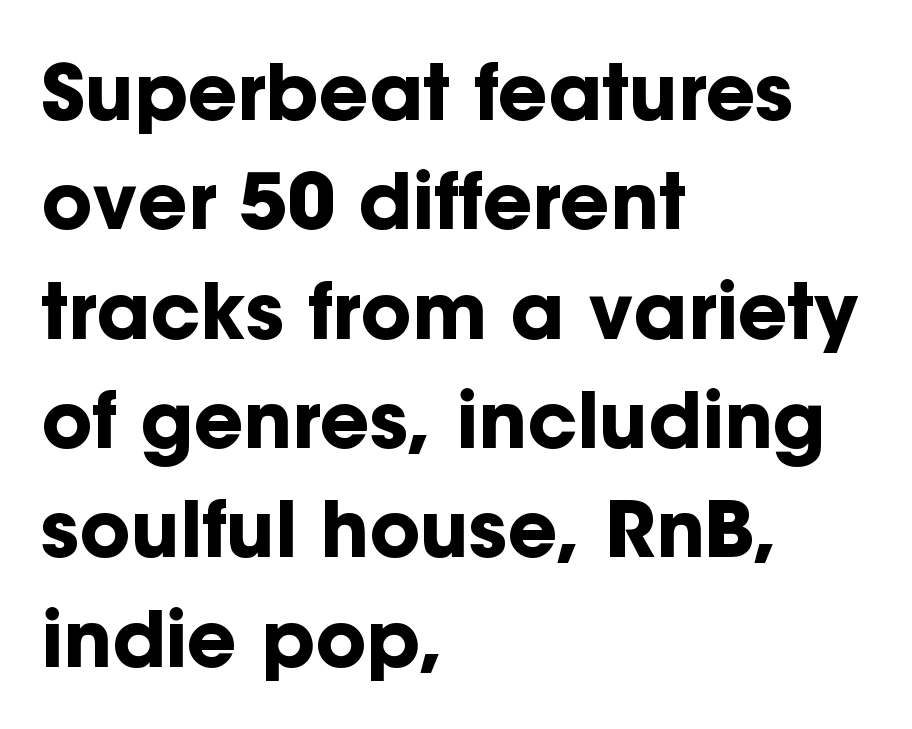
{"serif": "no", "italic": "no", "bold": "yes", "weight": "bold", "width": "normal", "stroke_contrast": "low", "x_height": "medium", "monospaced": "no", "underline": "no", "align": "left", "line_spacing": "normal", "line_spacing_ratio": 1.42, "letter_spacing": "normal", "letter_spacing_em": 0.0, "glyph_px": 77}
